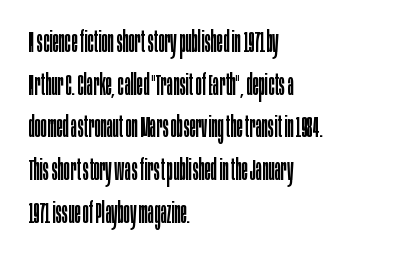
It's the straight-up-and-down kind of type. Check where the strokes stop: nothing finishes them off — pure sans. Has an underline been added? It has not. No letter is thick-stroked: the sample isn't bold. The rendering uses a moderate line-height, typical for paragraphs.
